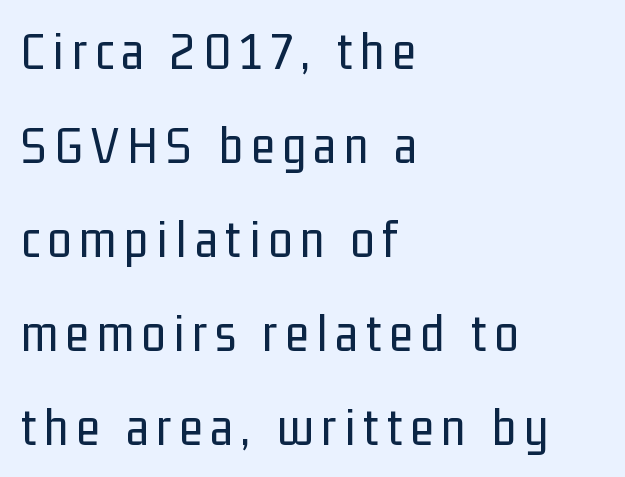
Q: Is the text bold? A: No.
Q: Is the text italic (slanted)? A: No, it is upright.
Q: Is the typeface a serif or a sans-serif typeface? A: Sans-serif.
Q: Is the text underlined? A: No.
Q: How is the paragraph aligned? A: Left-aligned.
Q: Width (condensed, normal, or wide)? A: Condensed.
Q: Stroke contrast? A: Low.
Q: x-height? A: Medium.
Q: Monospaced? A: No.
